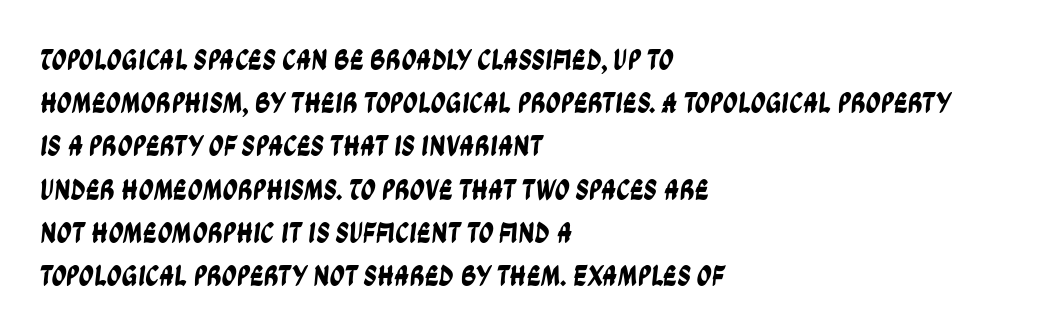
The image shows 30 px condensed sans-serif type; set left-aligned, normal line spacing (1.44x), normal letter spacing, not underlined; low stroke contrast and a large x-height.
